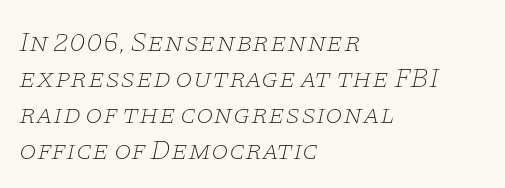
The image shows 28 px thin, wide serif type, italic (leaning right); set left-aligned, normal line spacing (1.29x), normal letter spacing, not underlined; low stroke contrast and a large x-height.
